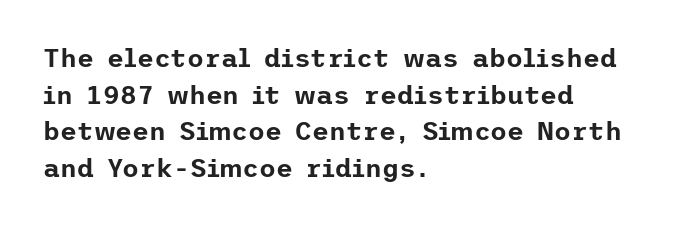
{"italic": "no", "underline": "no", "align": "left", "line_spacing": "normal", "line_spacing_ratio": 1.41, "letter_spacing": "normal", "letter_spacing_em": 0.0, "glyph_px": 26}
